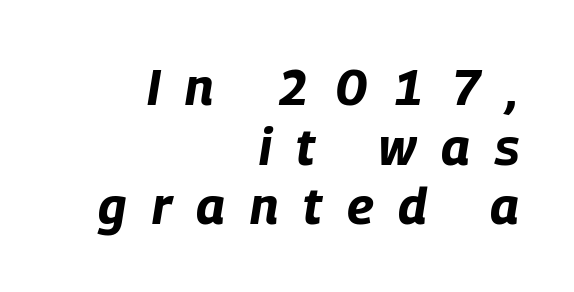
Varying glyph widths throughout — classic text-font behaviour. Each word looks stretched out because of the extra space between its letters. Strokes here are thick enough to call this a true bold. This sample is right-justified, so line beginnings fall wherever the words allow.
